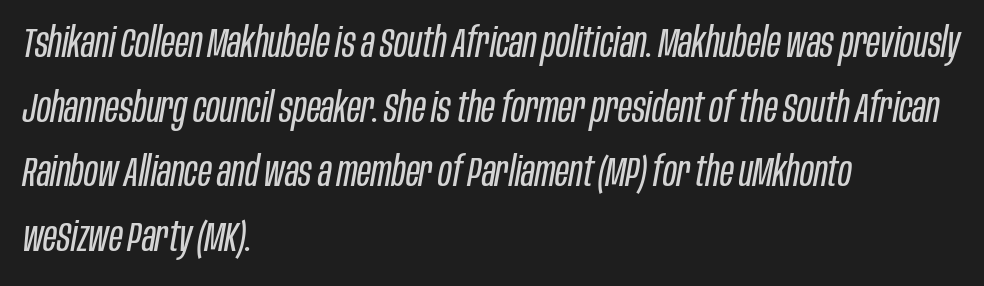
You could not count columns in this text — the font is proportionally spaced. Evenly set lines give the paragraph a standard silhouette. The passage shown is not underscored anywhere. The weight would be labelled regular, book, light, or lighter still.
